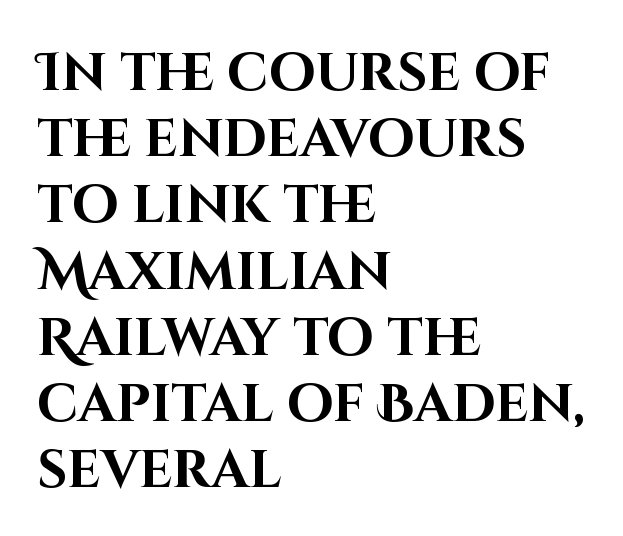
{"serif": "no", "italic": "no", "bold": "yes", "weight": "bold", "width": "normal", "stroke_contrast": "high", "x_height": "large", "monospaced": "no", "underline": "no", "align": "left", "line_spacing": "normal", "line_spacing_ratio": 1.25, "letter_spacing": "normal", "letter_spacing_em": 0.0, "glyph_px": 53}
